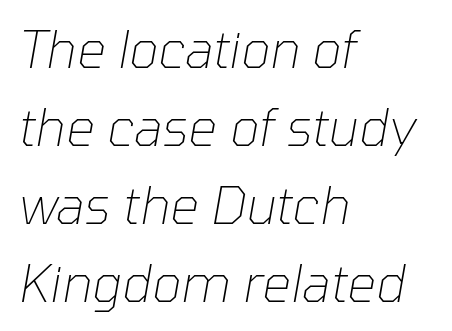
Successive baselines arrive at the customary interval. Weight: regular or lighter. Clear beneath every line of the passage. Looking at the ascenders, they clearly lean. This sample uses plain, unmodified letter spacing.
